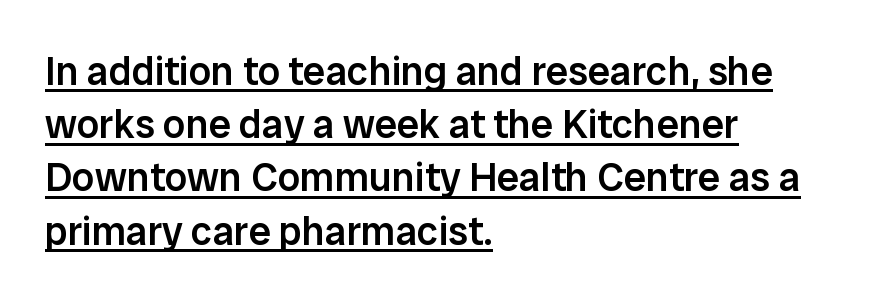
The image shows 40 px semibold sans-serif type, upright; set left-aligned, normal line spacing (1.33x), normal letter spacing, underlined; low stroke contrast and a medium x-height.
